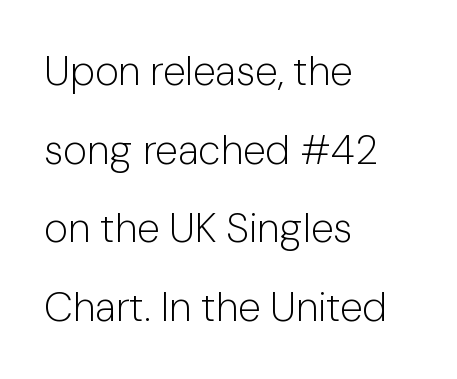
Characters follow at the spacing the type designer built in. Unlike a traditional serif, this face leaves its strokes unadorned. Widely set lines give the paragraph a tall, airy silhouette. A roman cut, with each character standing at attention. Think of a printed novel: that variable character pitch is what you see here.
